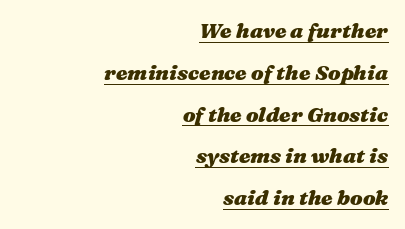
{"italic": "yes", "lean": "right", "slant_degrees": 16, "bold": "yes", "underline": "yes", "align": "right", "line_spacing": "loose", "line_spacing_ratio": 1.99, "letter_spacing": "normal", "letter_spacing_em": 0.0, "glyph_px": 21}
